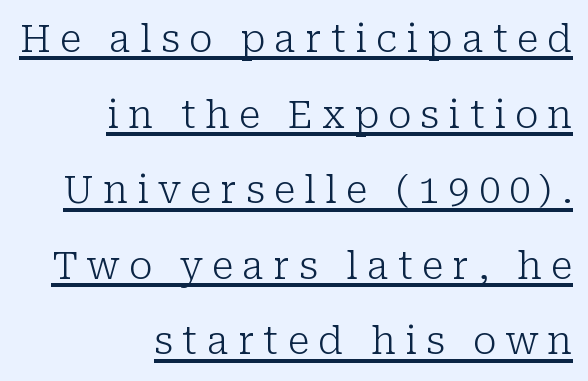
{"serif": "yes", "italic": "no", "bold": "no", "weight": "light", "width": "normal", "stroke_contrast": "low", "x_height": "medium", "monospaced": "no", "underline": "yes", "align": "right", "line_spacing": "loose", "line_spacing_ratio": 1.99, "letter_spacing": "wide", "letter_spacing_em": 0.24, "glyph_px": 38}
